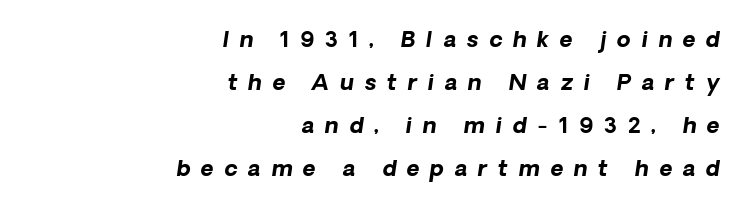
Q: Is the text bold? A: Yes.
Q: Is the text underlined? A: No.
Q: How is the paragraph aligned? A: Right-aligned.
Q: Is the spacing between letters normal or unusually wide? A: Unusually wide.
Q: Is the spacing between lines tight, normal or loose? A: Loose.
